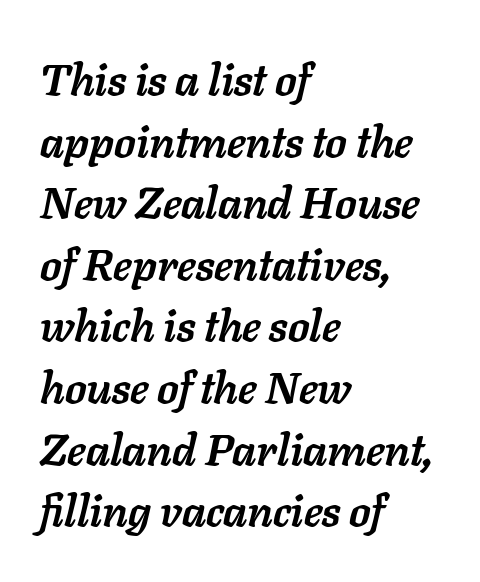
The image shows 44 px semibold type, italic (leaning right); set left-aligned, normal line spacing (1.4x), normal letter spacing, not underlined; low stroke contrast and a medium x-height.
